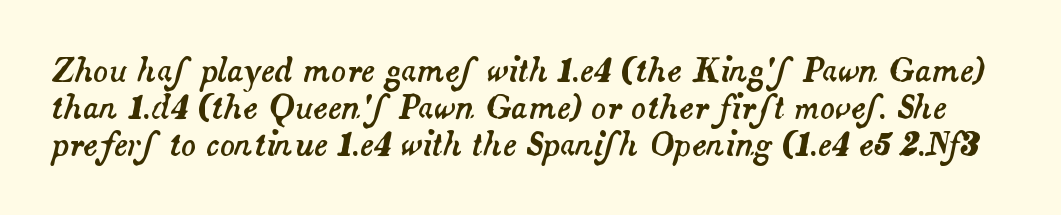
Between one letter and the next there's only the usual sliver of space. Here the designer chose a conventional face with non-uniform glyph widths. Does the lettering tilt? It does — this is italic. Decoration check: the copy has no underline.
